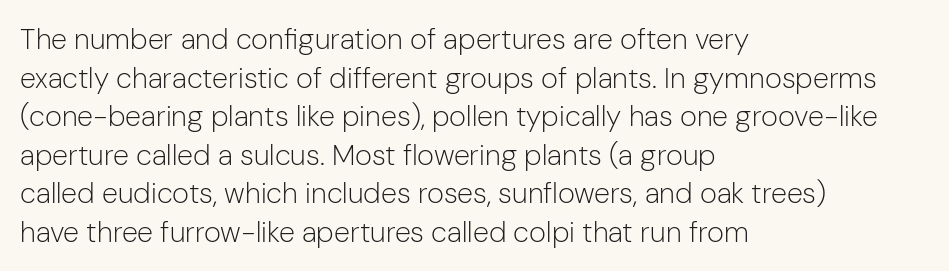
{"serif": "no", "italic": "no", "bold": "no", "weight": "light", "width": "normal", "stroke_contrast": "low", "x_height": "medium", "monospaced": "no", "underline": "no", "align": "left", "line_spacing": "normal", "line_spacing_ratio": 1.33, "letter_spacing": "normal", "letter_spacing_em": 0.0, "glyph_px": 29}
